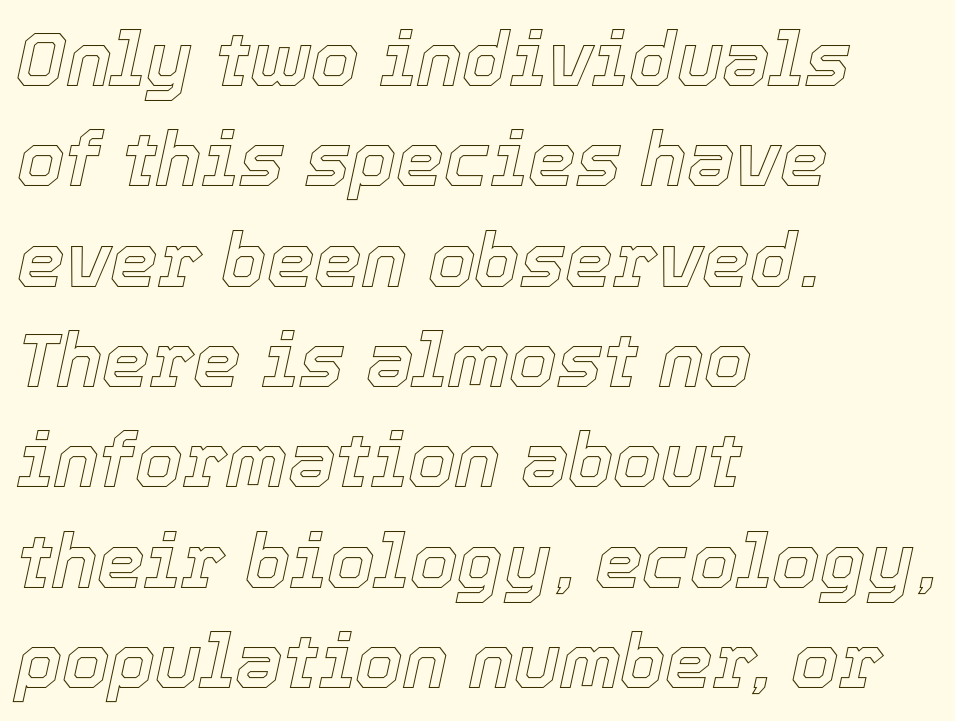
Q: Is the text italic (slanted)? A: Yes, it leans right by about 12 degrees.
Q: Is the text underlined? A: No.
Q: How is the paragraph aligned? A: Left-aligned.
Q: Is the spacing between letters normal or unusually wide? A: Normal.
Q: Is the spacing between lines tight, normal or loose? A: Normal.
Q: Width (condensed, normal, or wide)? A: Normal.
Q: x-height? A: Medium.
Q: Monospaced? A: No.
